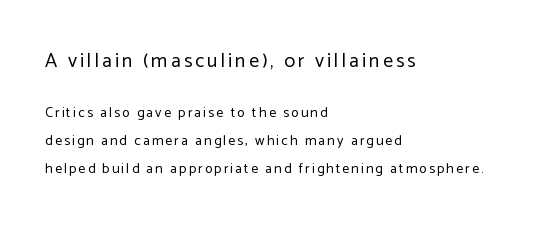
Q: Is the text bold? A: No.
Q: Is the text italic (slanted)? A: No, it is upright.
Q: Is the text underlined? A: No.
Q: How is the paragraph aligned? A: Left-aligned.
Q: Is the spacing between lines tight, normal or loose? A: Loose.
Q: Which block of text is set in a larger size, the first (top) or the second (bottom)? A: The first (top) one.
